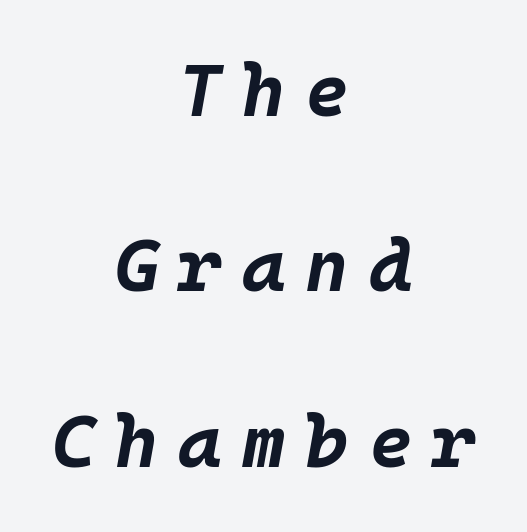
The image shows 74 px bold type, italic (leaning right), monospaced; set centered, loose line spacing (2.37x), unusually wide letter spacing (+0.27 em), not underlined; low stroke contrast and a large x-height.
